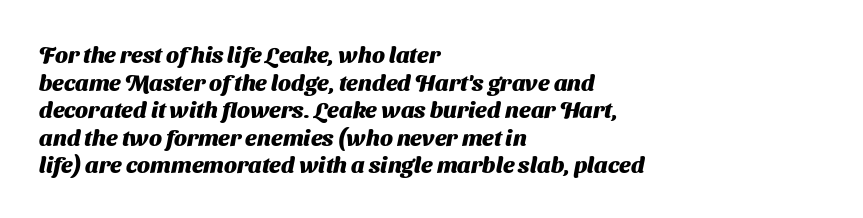
{"bold": "yes", "underline": "no", "align": "left", "line_spacing_ratio": 1.2, "letter_spacing": "normal", "letter_spacing_em": 0.0, "glyph_px": 23}
